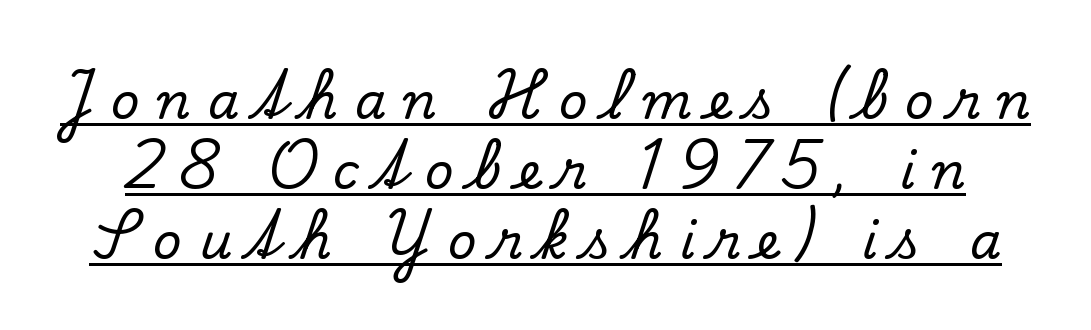
{"serif": "yes", "width": "normal", "stroke_contrast": "low", "x_height": "small", "monospaced": "no", "underline": "yes", "line_spacing": "normal", "line_spacing_ratio": 1.4, "letter_spacing": "wide", "letter_spacing_em": 0.34, "glyph_px": 50}
